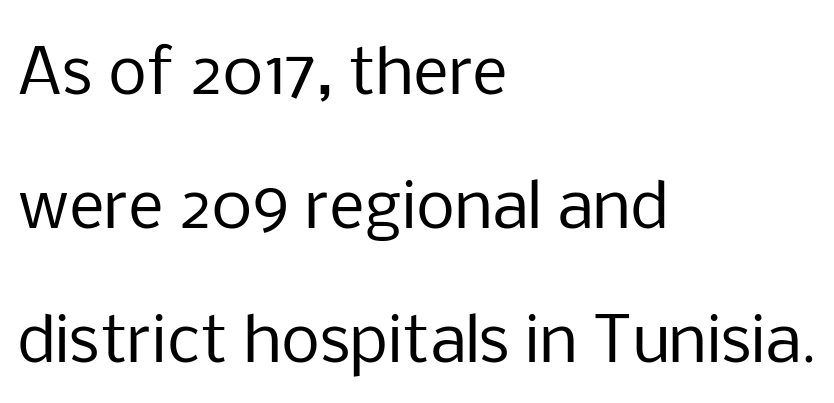
On a weight scale, this lands at 450 or below. Classification — sans serif. You could not count columns in this text — the font is proportionally spaced. Bare-footed words on every line. Reading down the block, your eye returns to a fixed left position each line. No italicization has been applied; the sample stays upright.
